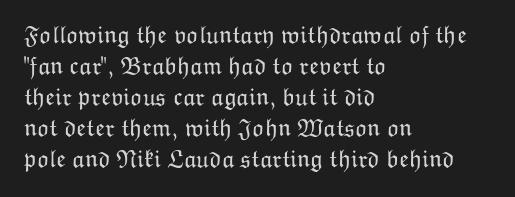
{"italic": "no", "bold": "no", "underline": "no", "align": "left", "line_spacing_ratio": 1.24, "letter_spacing": "normal", "letter_spacing_em": 0.0, "glyph_px": 25}
